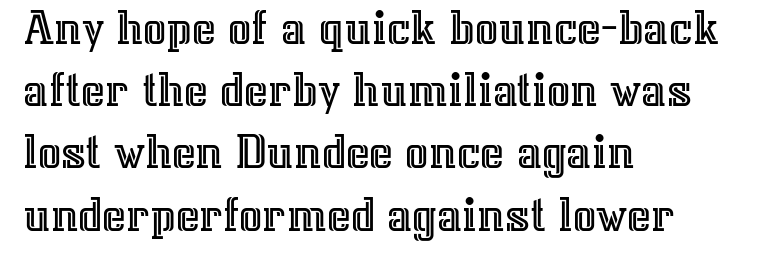
Is the block centered? No — it sits flush against the left margin. You could call the tracking neutral — neither tight nor loose. The face used here is proportionally spaced, like ordinary book or web type. If you drew a line through each stem, it would be perfectly vertical.
